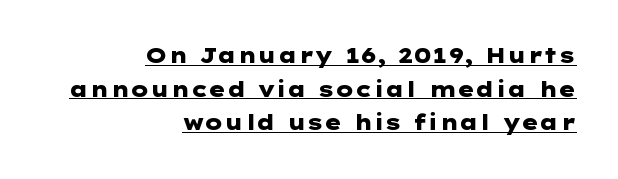
The image shows 21 px bold type, upright; set right-aligned, normal line spacing (1.6x), normal letter spacing, underlined.
